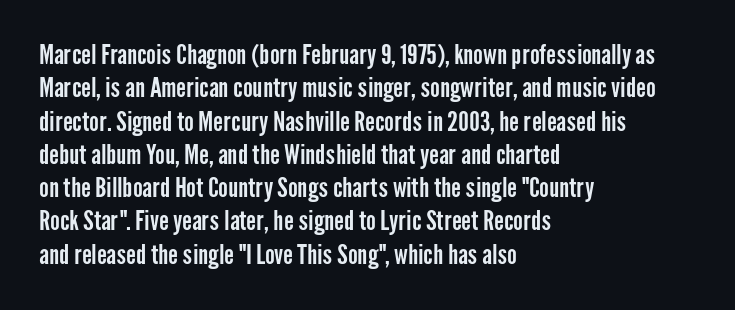
Beneath every word, the page is bare. Evenly set lines give the paragraph a standard silhouette. The compositor pushed each line to the left boundary. Spacing between characters is what you'd get straight out of the box. When letters stand straight like this, we call the style roman or upright.
